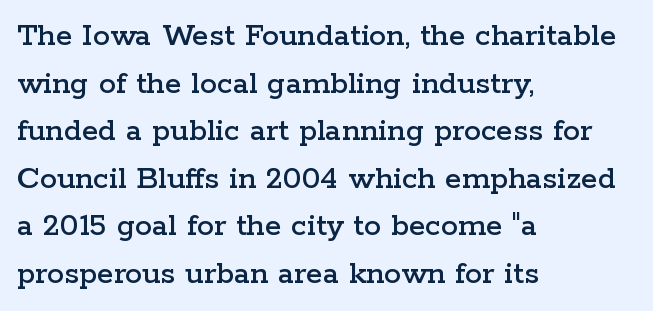
Q: Is the text italic (slanted)? A: No, it is upright.
Q: Is the typeface a serif or a sans-serif typeface? A: Serif.
Q: Is the text underlined? A: No.
Q: How is the paragraph aligned? A: Left-aligned.
Q: Is the spacing between letters normal or unusually wide? A: Normal.
Q: Is the spacing between lines tight, normal or loose? A: Normal.
Q: Width (condensed, normal, or wide)? A: Wide.
Q: Stroke contrast? A: Low.
Q: x-height? A: Medium.
Q: Monospaced? A: No.
